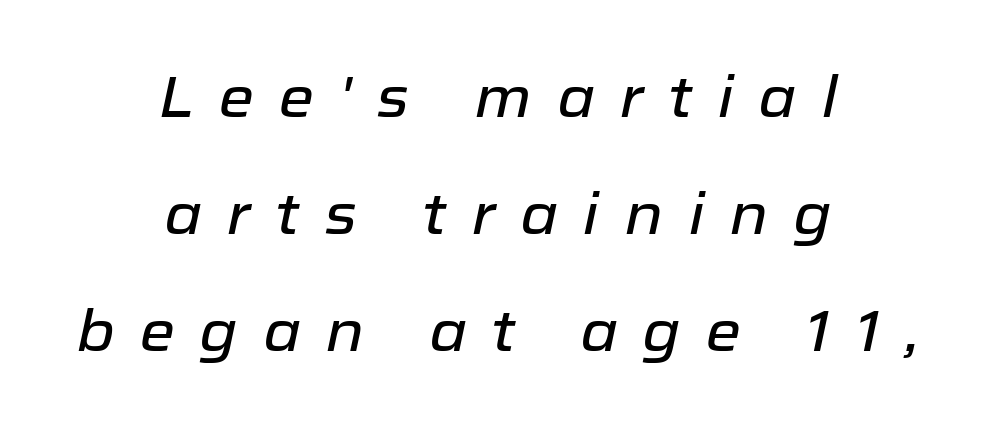
Looks like regular typesetting: each glyph gets only the width it needs. The text carries the slant typical of an italic or oblique font. In terms of letterspacing, this is a distinctly airy, spread setting. Summary of vertical rhythm: relaxed, with wide interline spacing. Decoration check: the copy has no underline. Line starts and ends both wander, symmetrically.
